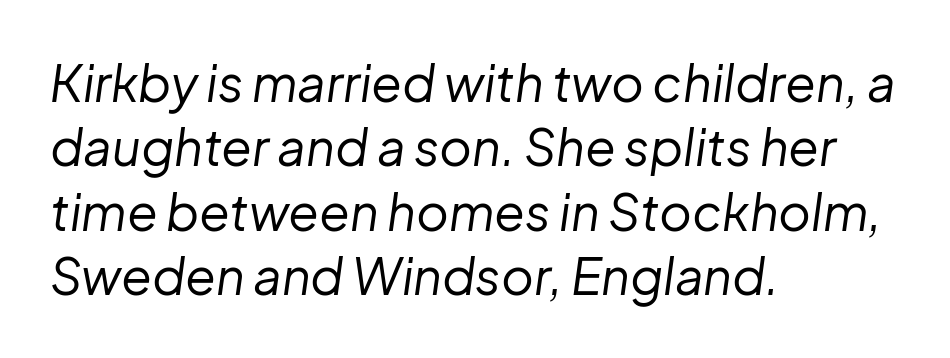
The image shows 50 px regular-weight type, italic (leaning right); set left-aligned, normal line spacing (1.29x), normal letter spacing, not underlined; low stroke contrast and a medium x-height.
